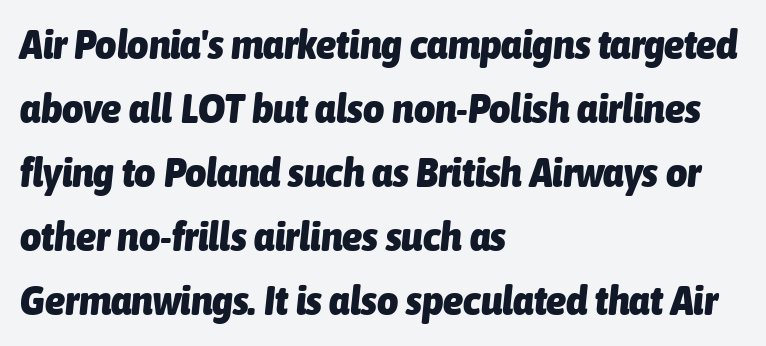
{"italic": "yes", "lean": "right", "slant_degrees": 6, "bold": "yes", "weight": "heavy", "width": "condensed", "stroke_contrast": "low", "x_height": "medium", "monospaced": "no", "underline": "no", "align": "left", "line_spacing": "normal", "line_spacing_ratio": 1.56, "letter_spacing": "normal", "letter_spacing_em": 0.0, "glyph_px": 41}
